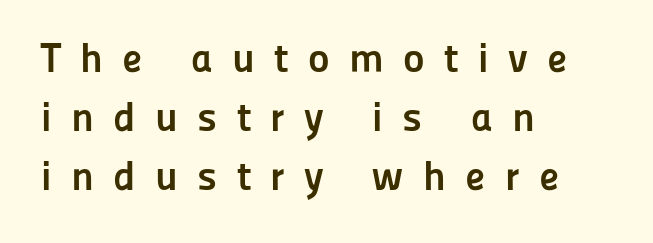
Strong, thick strokes mark this as bold type. Does extra space separate the letters? Yes, quite a lot of it. The area under the type is left untouched. The passage shown is typed in a proportional face where columns would drift. Check where the strokes stop: nothing finishes them off — pure sans.
